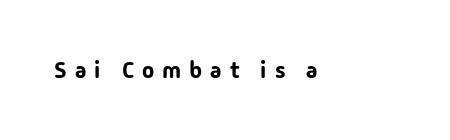
The image shows 23 px text type, upright; set unusually wide letter spacing (+0.35 em), not underlined.
